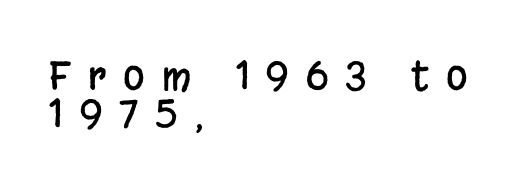
The image shows 39 px condensed sans-serif type, upright; set left-aligned, tight line spacing (0.98x), unusually wide letter spacing (+0.44 em), not underlined; low stroke contrast and a large x-height.
